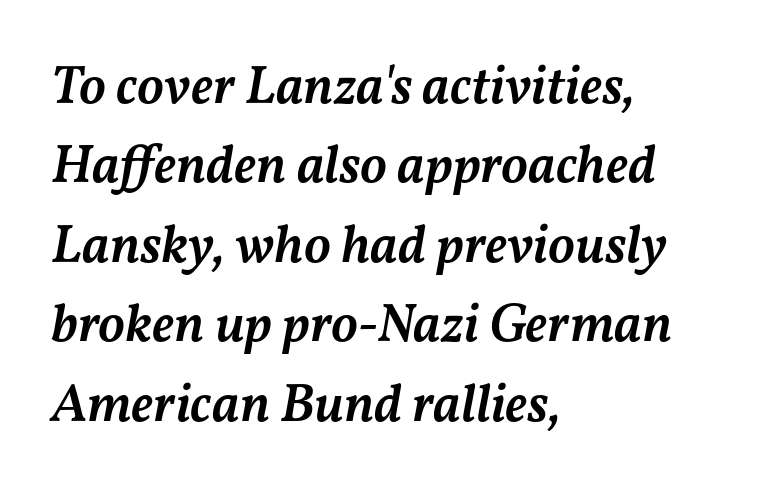
Q: Is the text bold? A: Semi-bold.
Q: Is the text italic (slanted)? A: Yes, it leans right by about 11 degrees.
Q: Is the text underlined? A: No.
Q: How is the paragraph aligned? A: Left-aligned.
Q: Is the spacing between letters normal or unusually wide? A: Normal.
Q: Is the spacing between lines tight, normal or loose? A: Normal.
Q: Width (condensed, normal, or wide)? A: Normal.
Q: Stroke contrast? A: Medium.
Q: x-height? A: Medium.
Q: Monospaced? A: No.
